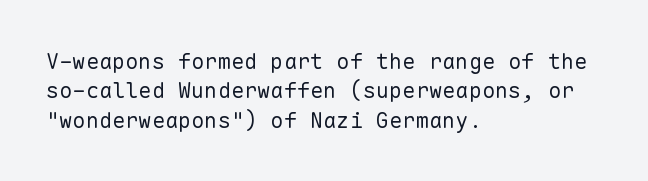
Q: Is the text bold? A: No.
Q: Is the text italic (slanted)? A: No, it is upright.
Q: Is the text underlined? A: No.
Q: How is the paragraph aligned? A: Left-aligned.
Q: Is the spacing between letters normal or unusually wide? A: Normal.
Q: Is the spacing between lines tight, normal or loose? A: Normal.
